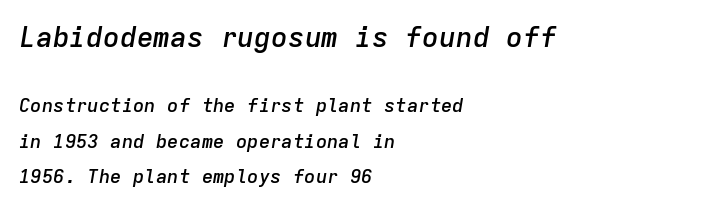
The image shows 28 px semibold type, italic (leaning right), monospaced; set left-aligned, line spacing 1.86x, normal letter spacing, not underlined; the first (top) block is 1.47x larger; low stroke contrast and a medium x-height.
